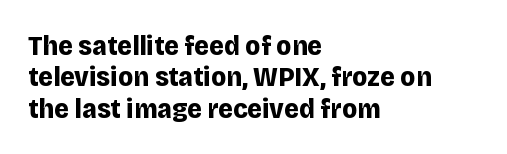
Q: Is the text bold? A: Yes.
Q: Is the text italic (slanted)? A: No, it is upright.
Q: Is the typeface a serif or a sans-serif typeface? A: Sans-serif.
Q: Is the text underlined? A: No.
Q: How is the paragraph aligned? A: Left-aligned.
Q: Is the spacing between letters normal or unusually wide? A: Normal.
Q: Is the spacing between lines tight, normal or loose? A: Tight.
Q: Width (condensed, normal, or wide)? A: Normal.
Q: Stroke contrast? A: Low.
Q: x-height? A: Large.
Q: Monospaced? A: No.
